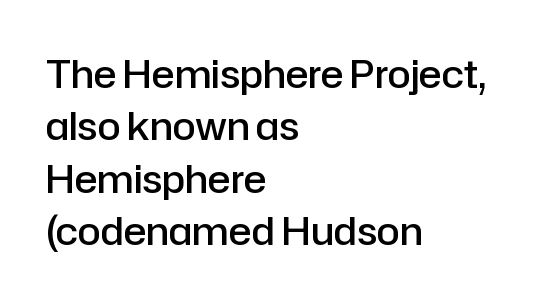
The image shows 38 px semibold sans-serif type, upright; set left-aligned, normal line spacing (1.38x), normal letter spacing, not underlined; low stroke contrast and a medium x-height.
